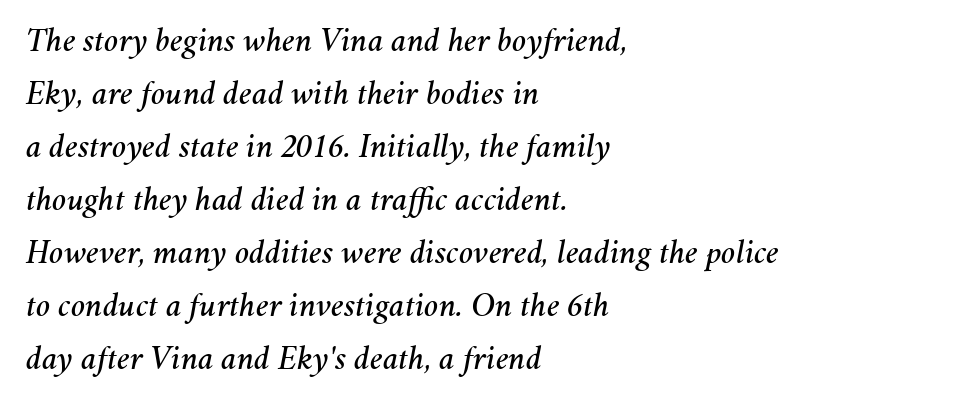
{"italic": "yes", "lean": "right", "slant_degrees": 11, "width": "normal", "stroke_contrast": "medium", "x_height": "medium", "monospaced": "no", "underline": "no", "align": "left", "line_spacing": "normal", "line_spacing_ratio": 1.56, "letter_spacing": "normal", "letter_spacing_em": 0.0, "glyph_px": 34}
